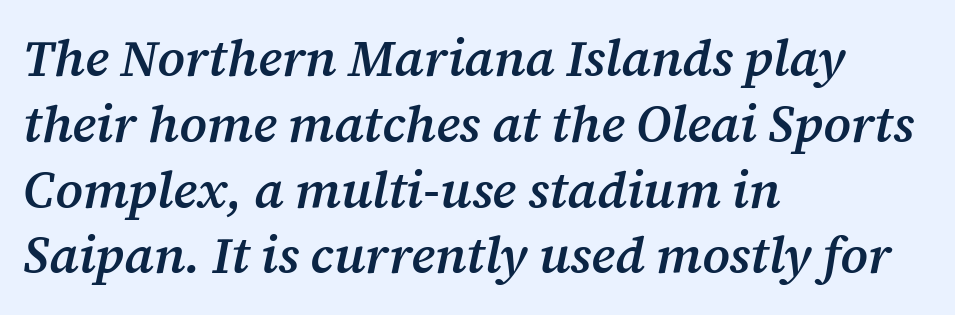
{"serif": "yes", "italic": "yes", "lean": "right", "slant_degrees": 12, "bold": "semi", "weight": "semibold", "width": "normal", "stroke_contrast": "medium", "x_height": "medium", "monospaced": "no", "underline": "no", "align": "left", "line_spacing": "normal", "line_spacing_ratio": 1.29, "letter_spacing": "normal", "letter_spacing_em": 0.0, "glyph_px": 51}
